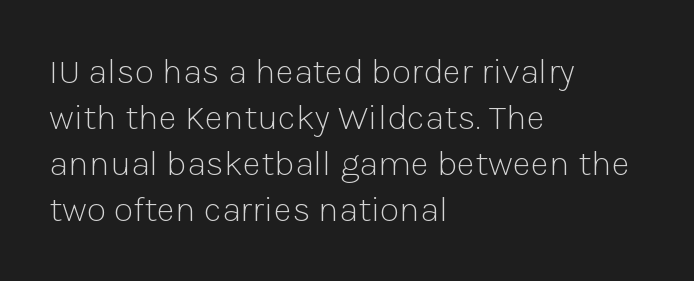
Q: Is the text bold? A: No.
Q: Is the text italic (slanted)? A: No, it is upright.
Q: Is the typeface a serif or a sans-serif typeface? A: Sans-serif.
Q: Is the text underlined? A: No.
Q: How is the paragraph aligned? A: Left-aligned.
Q: Is the spacing between letters normal or unusually wide? A: Normal.
Q: Is the spacing between lines tight, normal or loose? A: Normal.
Q: Width (condensed, normal, or wide)? A: Normal.
Q: Stroke contrast? A: Low.
Q: x-height? A: Medium.
Q: Monospaced? A: No.
